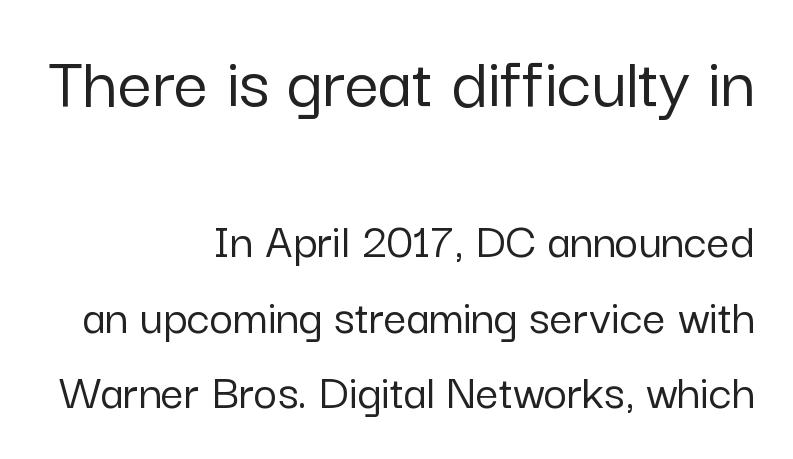
Q: Is the text italic (slanted)? A: No, it is upright.
Q: Is the typeface a serif or a sans-serif typeface? A: Sans-serif.
Q: Is the text underlined? A: No.
Q: How is the paragraph aligned? A: Right-aligned.
Q: Is the spacing between letters normal or unusually wide? A: Normal.
Q: Is the spacing between lines tight, normal or loose? A: Normal.
Q: Which block of text is set in a larger size, the first (top) or the second (bottom)? A: The first (top) one.
Q: Width (condensed, normal, or wide)? A: Normal.
Q: Stroke contrast? A: Low.
Q: x-height? A: Medium.
Q: Monospaced? A: No.
